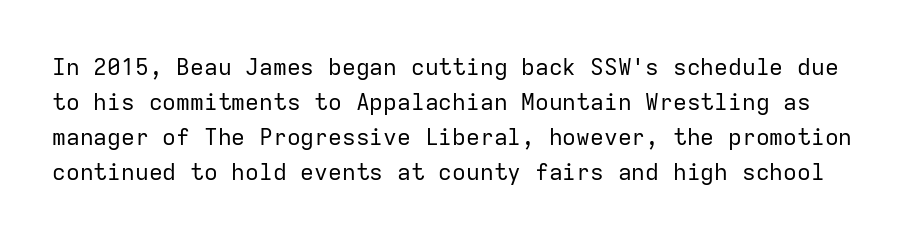
{"italic": "no", "bold": "no", "underline": "no", "line_spacing": "normal", "line_spacing_ratio": 1.52, "letter_spacing": "normal", "letter_spacing_em": 0.0, "glyph_px": 23}
